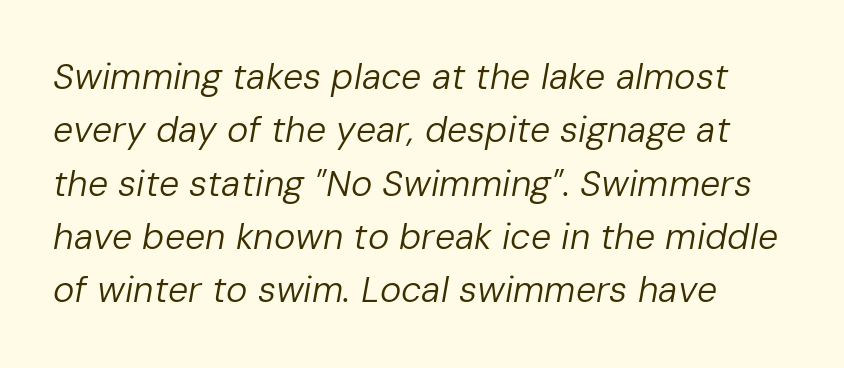
{"italic": "yes", "lean": "right", "slant_degrees": 10, "bold": "no", "weight": "regular", "width": "normal", "stroke_contrast": "low", "x_height": "medium", "monospaced": "no", "underline": "no", "align": "left", "line_spacing": "normal", "line_spacing_ratio": 1.48, "letter_spacing": "normal", "letter_spacing_em": 0.0, "glyph_px": 36}
